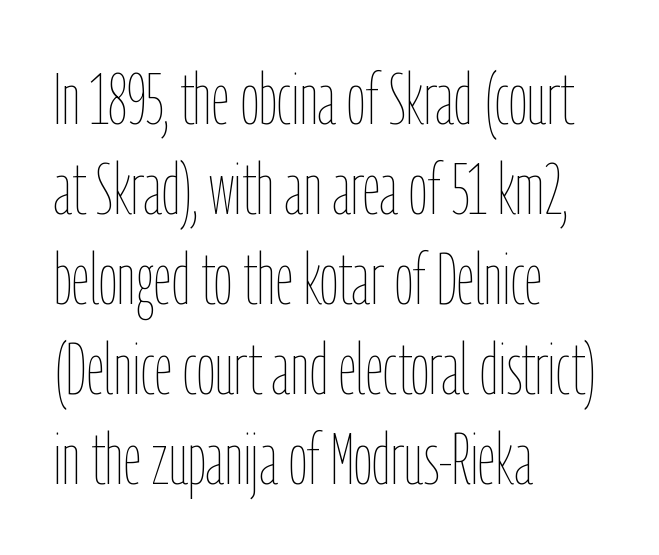
Q: Is the text bold? A: No.
Q: Is the text italic (slanted)? A: No, it is upright.
Q: Is the text underlined? A: No.
Q: How is the paragraph aligned? A: Left-aligned.
Q: Is the spacing between letters normal or unusually wide? A: Normal.
Q: Is the spacing between lines tight, normal or loose? A: Normal.
Q: Width (condensed, normal, or wide)? A: Condensed.
Q: Stroke contrast? A: Low.
Q: x-height? A: Medium.
Q: Monospaced? A: No.
